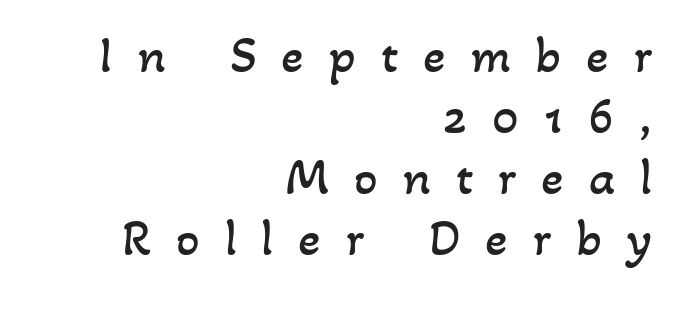
Layout note: lines flush right. Note the varied advance widths — an 'i' is clearly narrower than an 'm'. Plain, unruled lines of type. Someone cranked the tracking dial way up on this one. The typeface has the unassuming heft of standard copy or less.
